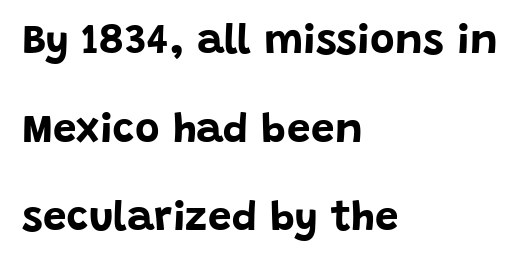
These lines are rendered in a variable-pitch font. Rendered with straight, roman letterforms. Glyph-to-glyph distance matches everyday printed text. Regarding serifs, this sample does without them. A bare baseline throughout the passage. Where is the straight margin? On the left.
